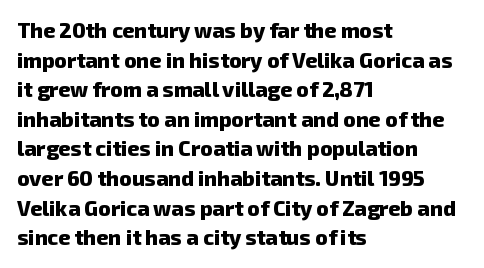
{"bold": "yes", "underline": "no", "align": "left", "line_spacing": "normal", "line_spacing_ratio": 1.41, "letter_spacing": "normal", "letter_spacing_em": 0.0, "glyph_px": 21}
